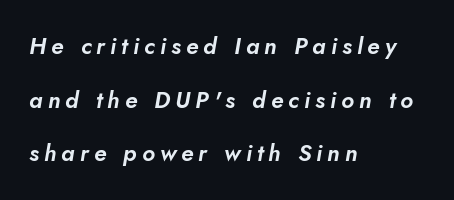
The paragraph shown leans on its left margin. Words float on clear page, feet unadorned. The line-height multiplier appears high, well above default. This sample uses expanded letter spacing, leaving extra air between glyphs.
